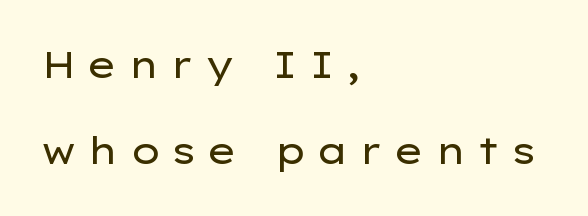
{"serif": "no", "italic": "no", "bold": "no", "weight": "regular", "width": "wide", "stroke_contrast": "low", "x_height": "medium", "monospaced": "no", "underline": "no", "align": "left", "line_spacing": "loose", "line_spacing_ratio": 2.33, "letter_spacing": "wide", "letter_spacing_em": 0.29, "glyph_px": 37}
